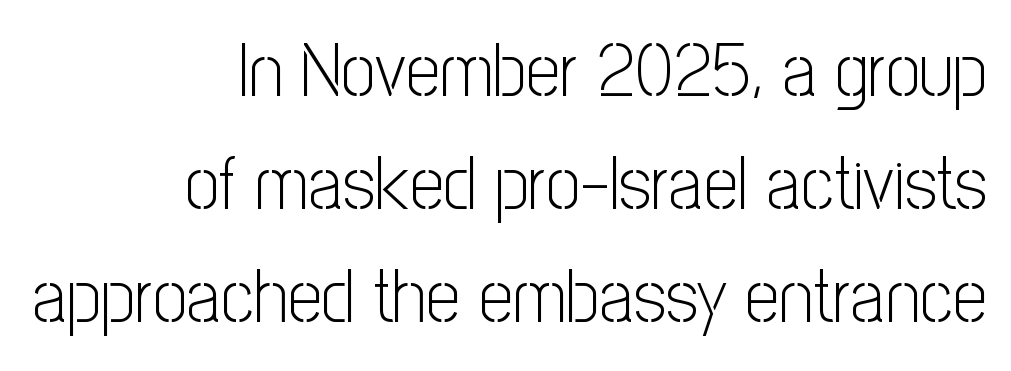
The image shows 76 px light, condensed sans-serif type, upright; set right-aligned, normal line spacing (1.49x), normal letter spacing, not underlined; low stroke contrast and a medium x-height.
